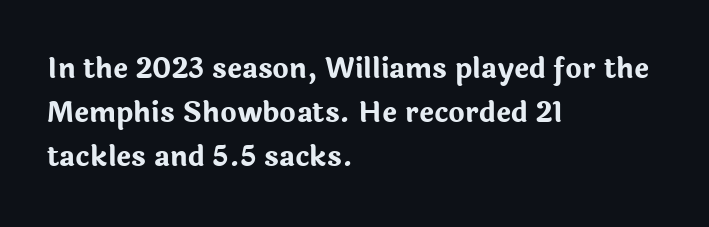
The font is running at its bold setting. Posture: upright roman. The vertical gap from one line to the next is medium. Observe the absence of serifs on each vertical stroke in this sample. These lines are rendered in a variable-pitch font.
